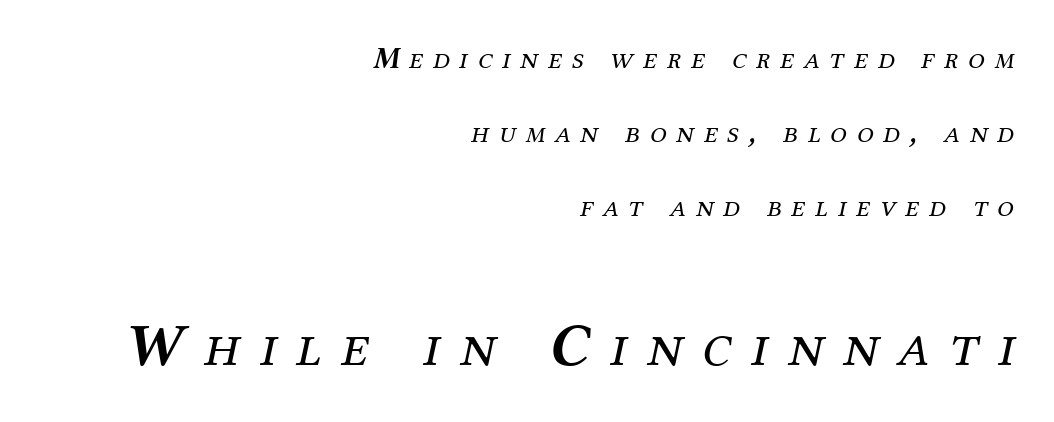
The image shows 60 px regular-weight serif type, italic (leaning right); set right-aligned, loose line spacing (2.47x), unusually wide letter spacing (+0.33 em), not underlined; the second (bottom) block is 2.0x larger; medium stroke contrast and a medium x-height.
